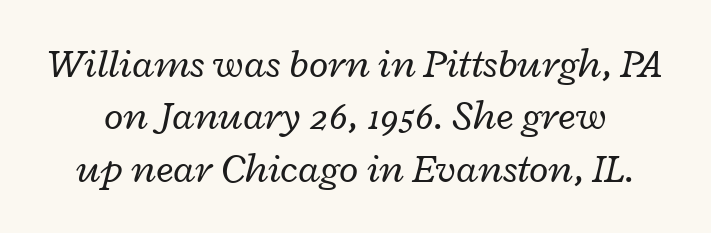
{"italic": "yes", "lean": "right", "slant_degrees": 12, "bold": "no", "weight": "regular", "width": "wide", "stroke_contrast": "low", "x_height": "medium", "monospaced": "no", "underline": "no", "line_spacing": "normal", "line_spacing_ratio": 1.31, "letter_spacing": "normal", "letter_spacing_em": 0.0, "glyph_px": 40}
